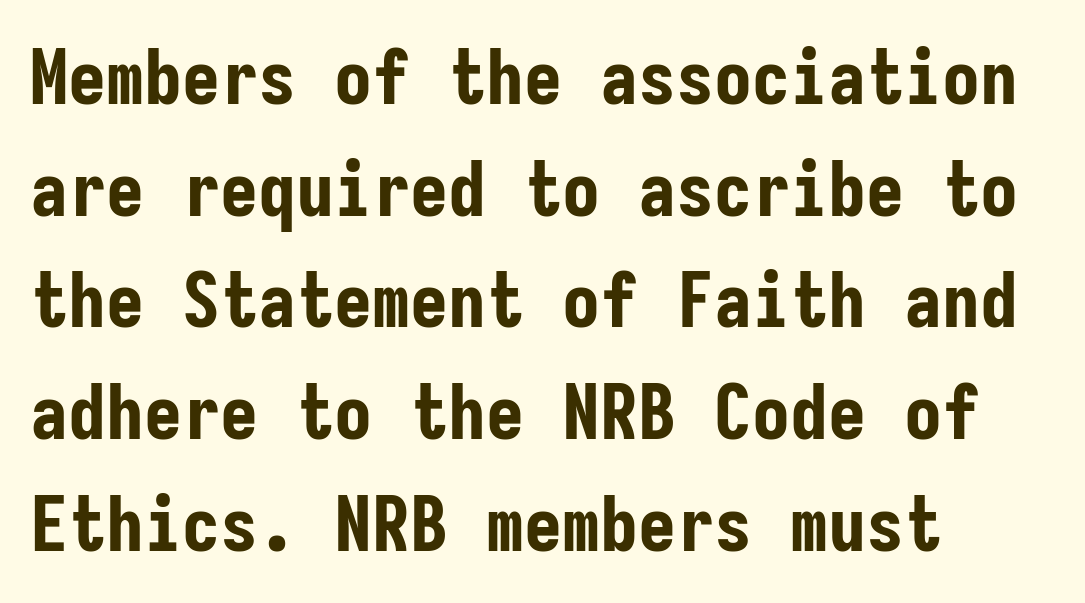
Q: Is the text bold? A: Yes.
Q: Is the text italic (slanted)? A: No, it is upright.
Q: Is the typeface a serif or a sans-serif typeface? A: Sans-serif.
Q: Is the text underlined? A: No.
Q: How is the paragraph aligned? A: Left-aligned.
Q: Is the spacing between letters normal or unusually wide? A: Normal.
Q: Is the spacing between lines tight, normal or loose? A: Normal.
Q: Width (condensed, normal, or wide)? A: Condensed.
Q: Stroke contrast? A: Low.
Q: x-height? A: Medium.
Q: Monospaced? A: Yes.
